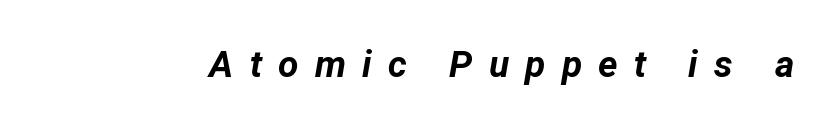
The image shows 37 px bold type, italic (leaning right); set unusually wide letter spacing (+0.44 em), not underlined; low stroke contrast and a medium x-height.
